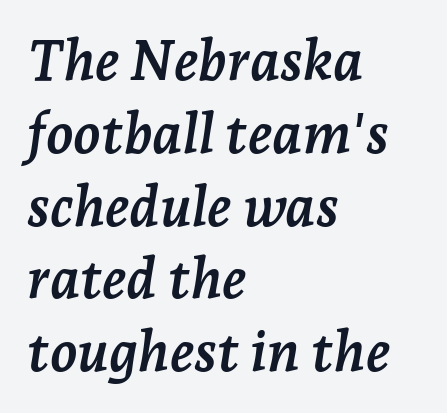
Q: Is the text bold? A: Yes.
Q: Is the text italic (slanted)? A: Yes, it leans right by about 7 degrees.
Q: Is the typeface a serif or a sans-serif typeface? A: Serif.
Q: Is the text underlined? A: No.
Q: How is the paragraph aligned? A: Left-aligned.
Q: Is the spacing between letters normal or unusually wide? A: Normal.
Q: Is the spacing between lines tight, normal or loose? A: Normal.
Q: Width (condensed, normal, or wide)? A: Normal.
Q: Stroke contrast? A: Low.
Q: x-height? A: Medium.
Q: Monospaced? A: No.
